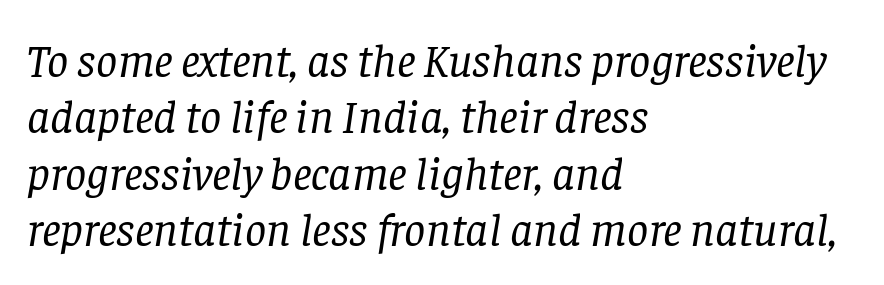
{"serif": "yes", "italic": "yes", "lean": "right", "slant_degrees": 8, "bold": "no", "weight": "regular", "width": "normal", "stroke_contrast": "low", "x_height": "large", "monospaced": "no", "underline": "no", "align": "left", "line_spacing_ratio": 1.2, "letter_spacing": "normal", "letter_spacing_em": 0.0, "glyph_px": 47}
